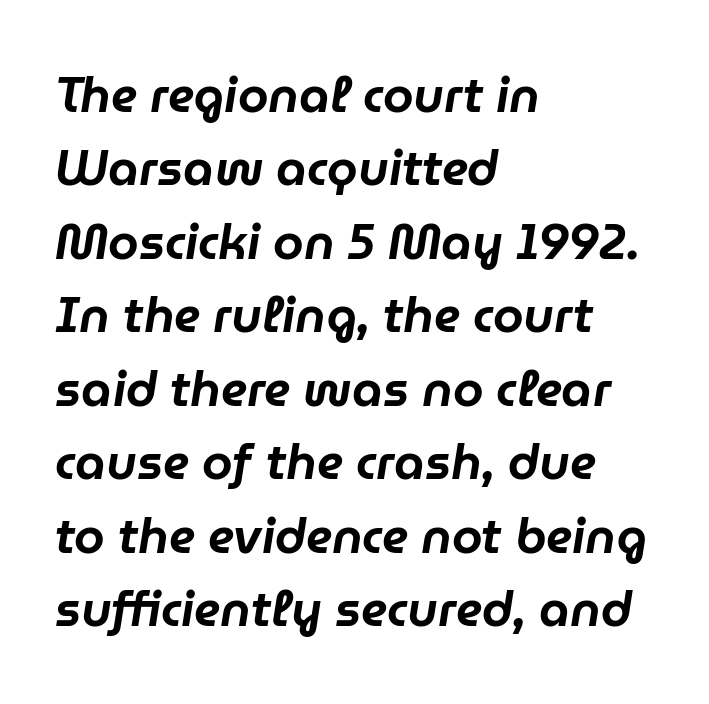
The image shows 49 px text type, italic (leaning right); set left-aligned, normal line spacing (1.5x), normal letter spacing, not underlined; low stroke contrast and a medium x-height.
